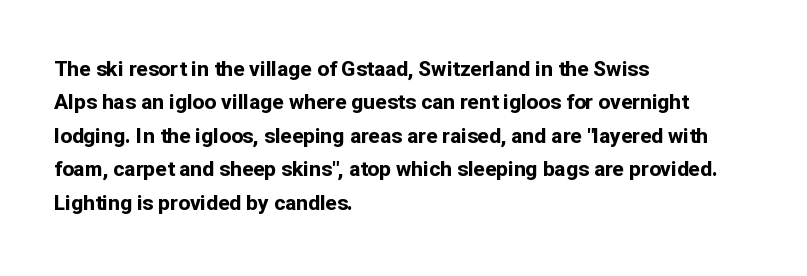
The image shows 21 px bold type, upright; set left-aligned, normal line spacing (1.59x), normal letter spacing, not underlined.
